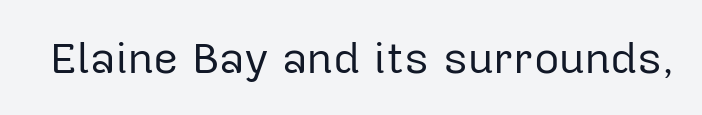
{"serif": "no", "italic": "no", "bold": "no", "weight": "regular", "width": "normal", "stroke_contrast": "low", "x_height": "medium", "monospaced": "no", "underline": "no", "letter_spacing": "normal", "letter_spacing_em": 0.0, "glyph_px": 44}
